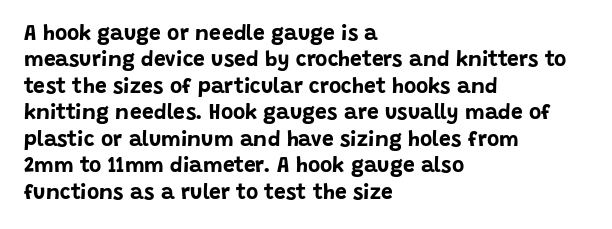
{"italic": "no", "bold": "yes", "underline": "no", "align": "left", "line_spacing": "normal", "line_spacing_ratio": 1.26, "letter_spacing": "normal", "letter_spacing_em": 0.0, "glyph_px": 21}
